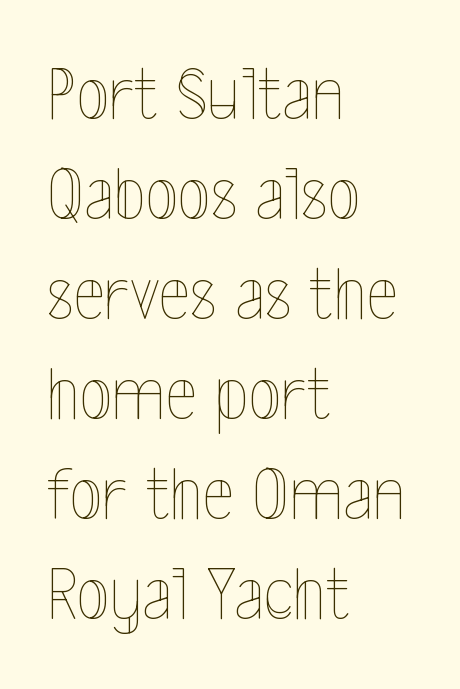
{"italic": "no", "bold": "no", "weight": "thin", "width": "condensed", "x_height": "medium", "monospaced": "no", "underline": "no", "align": "left", "line_spacing": "normal", "line_spacing_ratio": 1.3, "letter_spacing": "normal", "letter_spacing_em": 0.0, "glyph_px": 77}
